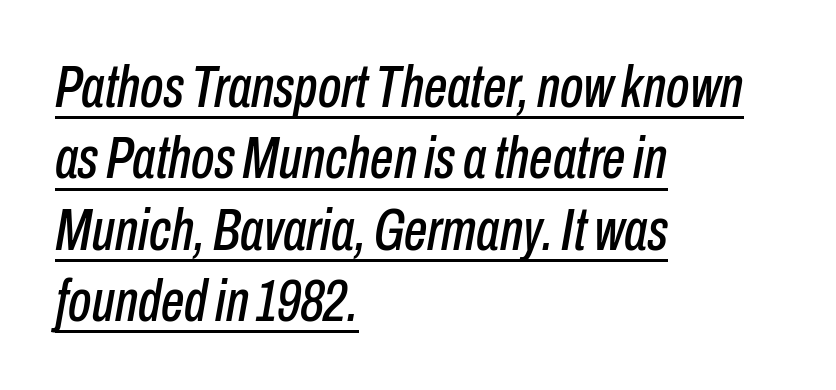
The image shows 59 px condensed type, italic (leaning right); set left-aligned, line spacing 1.21x, normal letter spacing, underlined; low stroke contrast and a medium x-height.
